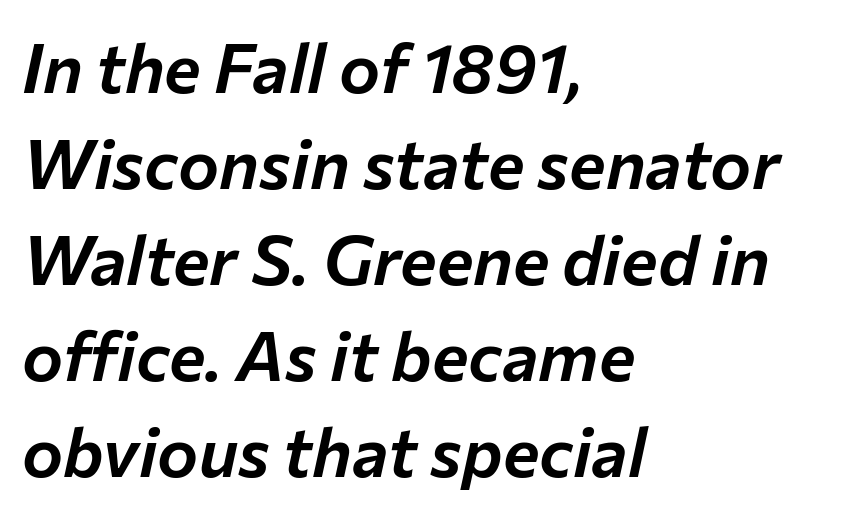
The type is set solid horizontally, with unmodified tracking. Looks like regular typesetting: each glyph gets only the width it needs. Notice how descenders clear the ascenders below comfortably — that's standard leading. Caption: multi-line text, flush left, ragged right.
